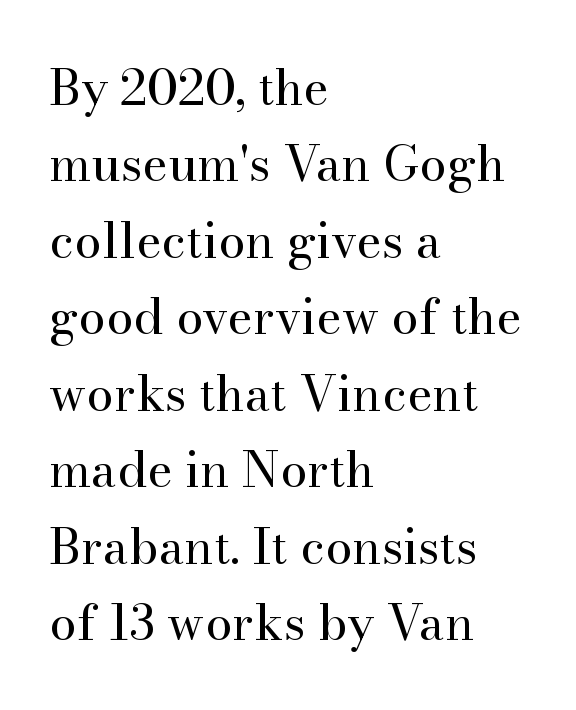
The paragraph shown leans on its left margin. This rendering leaves character spacing at its baseline value. Unlike italic type, these characters show no tilt at all. Each letter keeps its own natural width here, so spacing adapts to shape. In terms of letterform style, serifs are clearly present. Plain, unruled lines of type.
